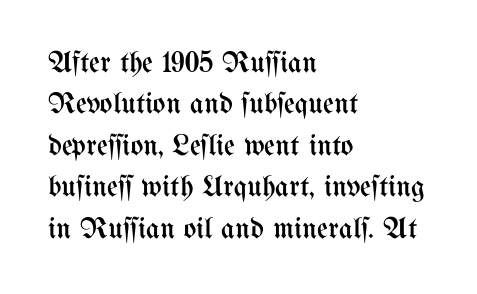
{"italic": "no", "bold": "no", "weight": "regular", "width": "condensed", "stroke_contrast": "medium", "x_height": "medium", "monospaced": "no", "underline": "no", "align": "left", "line_spacing": "normal", "line_spacing_ratio": 1.38, "letter_spacing": "normal", "letter_spacing_em": 0.0, "glyph_px": 30}
